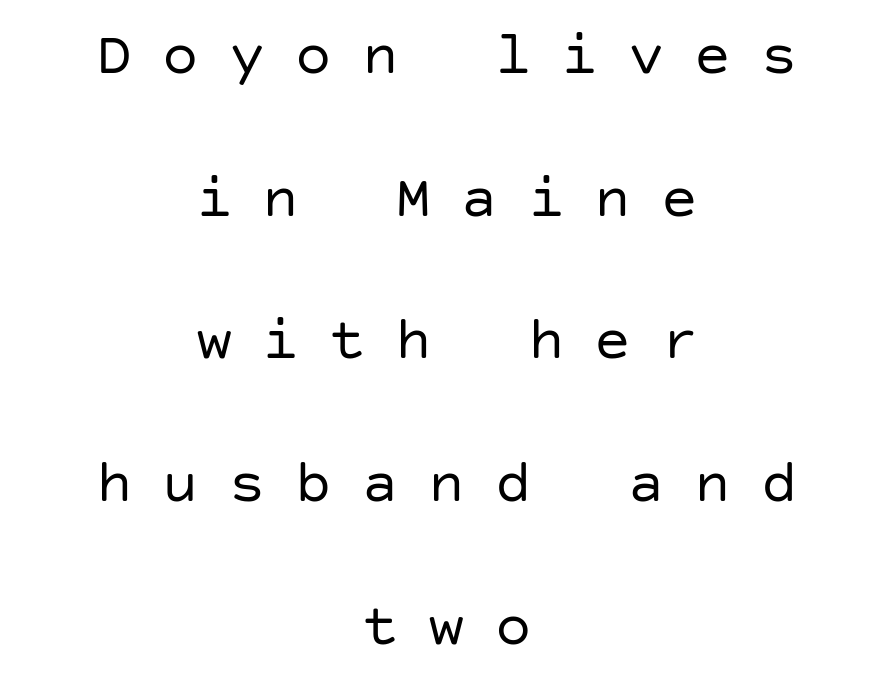
{"serif": "no", "italic": "no", "bold": "no", "weight": "regular", "width": "normal", "stroke_contrast": "low", "x_height": "large", "underline": "no", "align": "center", "line_spacing": "loose", "line_spacing_ratio": 2.34, "letter_spacing": "wide", "letter_spacing_em": 0.49, "glyph_px": 61}
